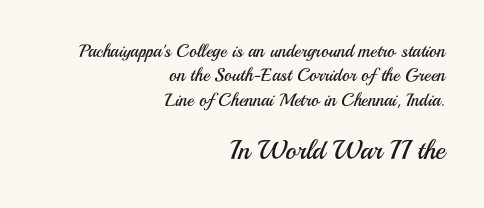
Look at the tracking — it's just the regular setting, nothing added. This layout puts the modest block above and the oversized block below. The rendering uses a moderate line-height, typical for paragraphs. The space beneath each line is pristine and unruled.
